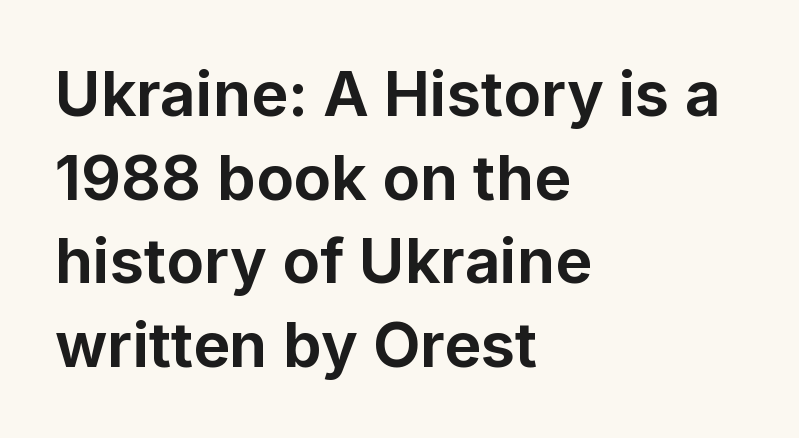
Q: Is the text bold? A: Yes.
Q: Is the text italic (slanted)? A: No, it is upright.
Q: Is the typeface a serif or a sans-serif typeface? A: Sans-serif.
Q: Is the text underlined? A: No.
Q: How is the paragraph aligned? A: Left-aligned.
Q: Is the spacing between letters normal or unusually wide? A: Normal.
Q: Is the spacing between lines tight, normal or loose? A: Normal.
Q: Width (condensed, normal, or wide)? A: Normal.
Q: Stroke contrast? A: Low.
Q: x-height? A: Medium.
Q: Monospaced? A: No.
